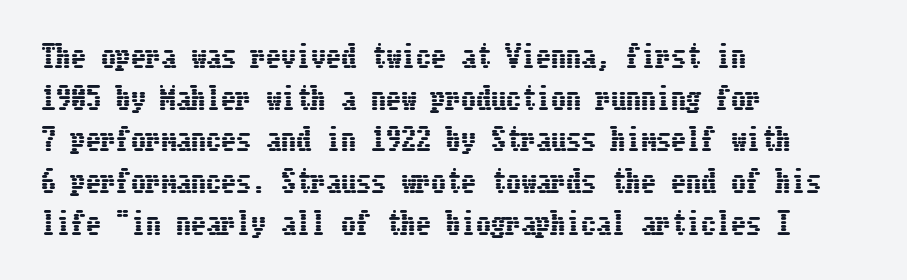
{"italic": "no", "width": "condensed", "stroke_contrast": "low", "x_height": "medium", "underline": "no", "align": "left", "line_spacing": "normal", "line_spacing_ratio": 1.39, "letter_spacing": "normal", "letter_spacing_em": 0.0, "glyph_px": 30}
